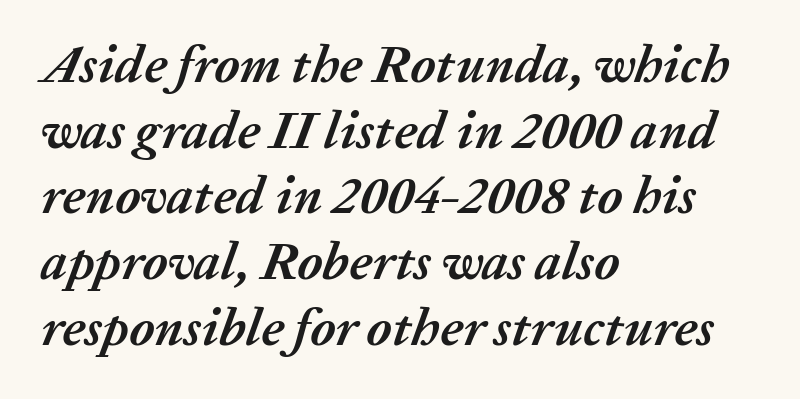
The image shows 53 px semibold type, italic (leaning right); set left-aligned, line spacing 1.24x, normal letter spacing, not underlined; medium stroke contrast and a medium x-height.
